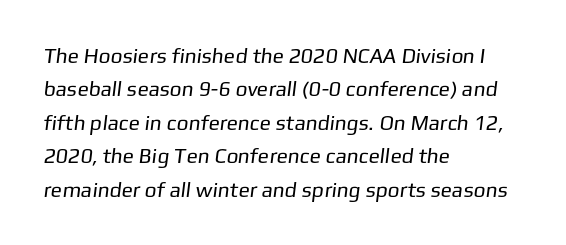
The image shows 21 px text type; set left-aligned, normal line spacing (1.59x), normal letter spacing, not underlined.
